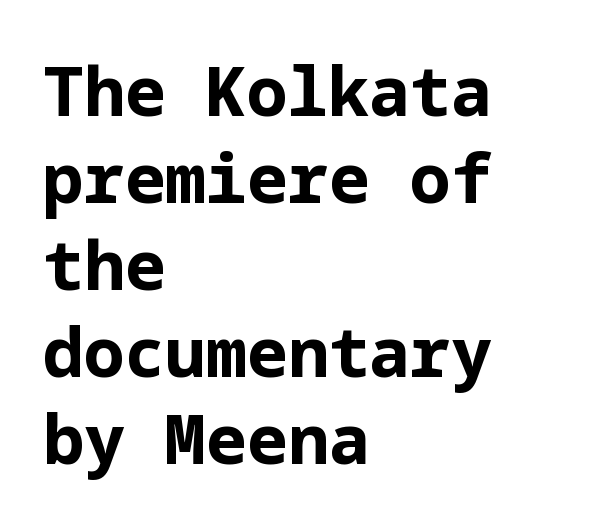
{"serif": "no", "italic": "no", "bold": "yes", "weight": "bold", "width": "normal", "stroke_contrast": "low", "x_height": "medium", "underline": "no", "align": "left", "line_spacing": "normal", "line_spacing_ratio": 1.28, "letter_spacing": "normal", "letter_spacing_em": 0.0, "glyph_px": 68}
